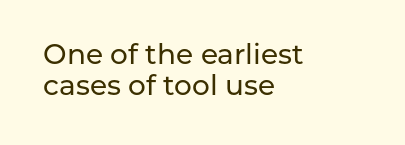
{"serif": "no", "italic": "no", "width": "normal", "stroke_contrast": "low", "x_height": "medium", "monospaced": "no", "underline": "no", "align": "left", "line_spacing": "tight", "line_spacing_ratio": 1.12, "letter_spacing": "normal", "letter_spacing_em": 0.0, "glyph_px": 28}
